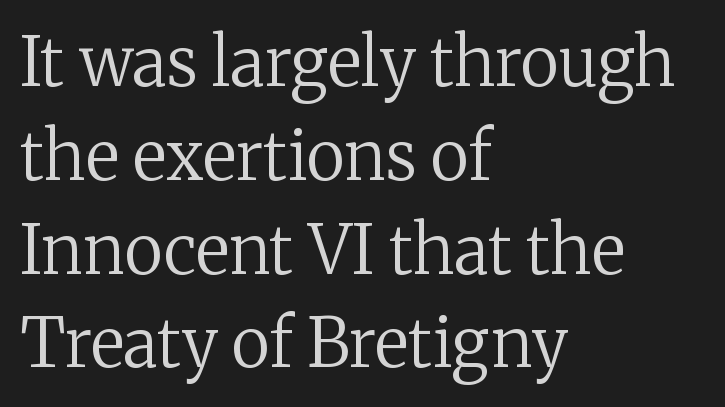
{"serif": "yes", "italic": "no", "bold": "no", "weight": "regular", "width": "normal", "stroke_contrast": "medium", "x_height": "medium", "monospaced": "no", "underline": "no", "align": "left", "line_spacing": "normal", "line_spacing_ratio": 1.4, "letter_spacing": "normal", "letter_spacing_em": 0.0, "glyph_px": 67}
